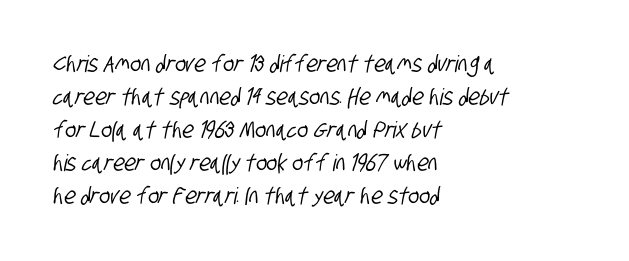
The area under the type is left untouched. Short note: letters normally spaced. The paragraph has a hard left edge and a soft right edge. Whoever set this chose a conventional vertical rhythm.
